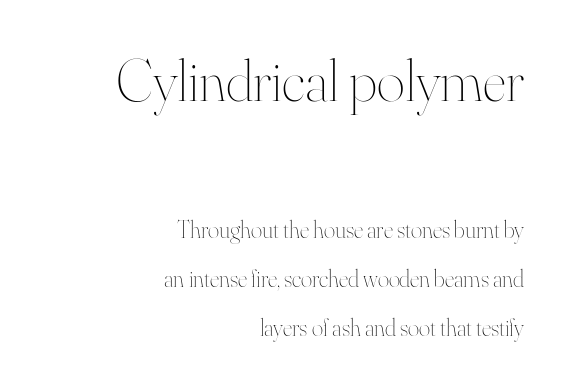
{"italic": "no", "bold": "no", "weight": "thin", "width": "normal", "stroke_contrast": "high", "x_height": "small", "monospaced": "no", "underline": "no", "align": "right", "line_spacing": "loose", "line_spacing_ratio": 2.06, "letter_spacing": "normal", "letter_spacing_em": 0.0, "larger_block": "first", "size_ratio": 2.5, "glyph_px": 60}
